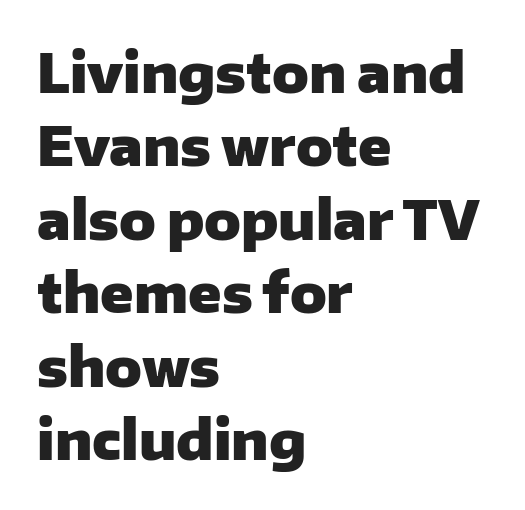
The image shows 54 px heavy sans-serif type, upright; set left-aligned, normal line spacing (1.36x), normal letter spacing, not underlined; low stroke contrast and a medium x-height.
